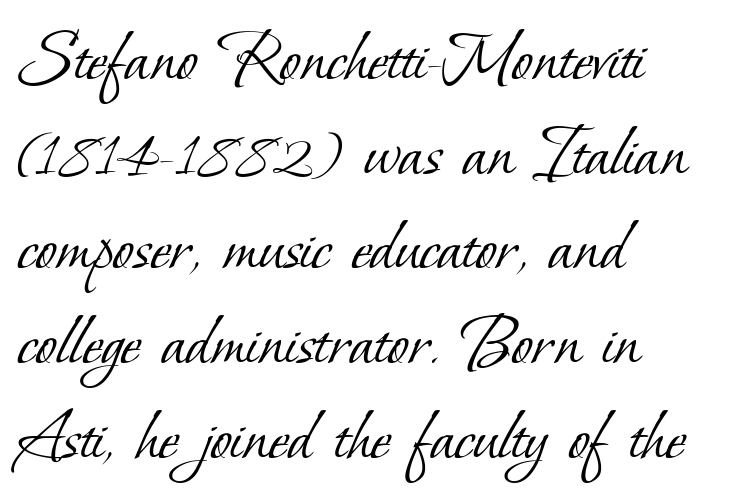
The image shows 77 px light serif type; set left-aligned, line spacing 1.23x, normal letter spacing, not underlined; low stroke contrast and a small x-height.
